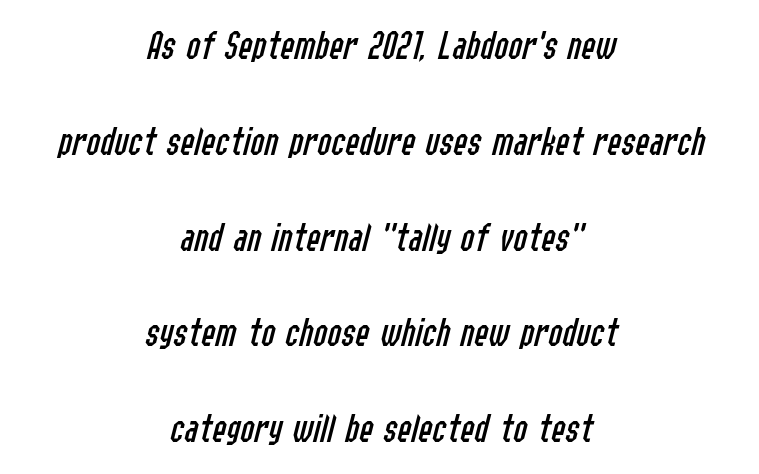
Q: Is the text bold? A: No.
Q: Is the text italic (slanted)? A: Yes, it leans right by about 14 degrees.
Q: Is the text underlined? A: No.
Q: How is the paragraph aligned? A: Centered.
Q: Is the spacing between letters normal or unusually wide? A: Normal.
Q: Is the spacing between lines tight, normal or loose? A: Loose.
Q: Width (condensed, normal, or wide)? A: Condensed.
Q: Stroke contrast? A: Low.
Q: x-height? A: Medium.
Q: Monospaced? A: No.
